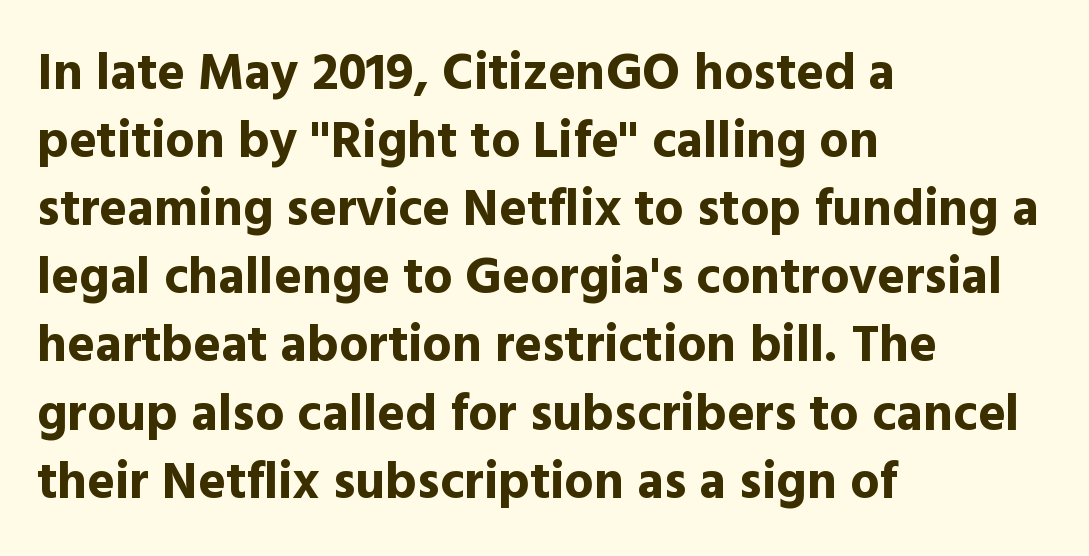
The image shows 52 px bold sans-serif type, upright; set left-aligned, normal line spacing (1.31x), normal letter spacing, not underlined; a medium x-height.
